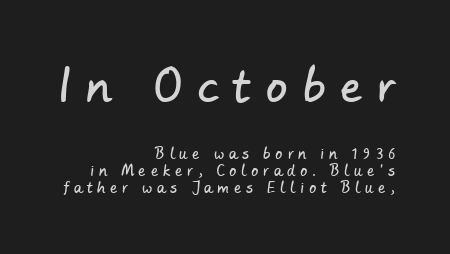
{"serif": "no", "width": "normal", "stroke_contrast": "low", "x_height": "small", "monospaced": "no", "underline": "no", "align": "right", "line_spacing_ratio": 1.24, "letter_spacing": "wide", "letter_spacing_em": 0.35, "larger_block": "first", "size_ratio": 3.07, "glyph_px": 43}
